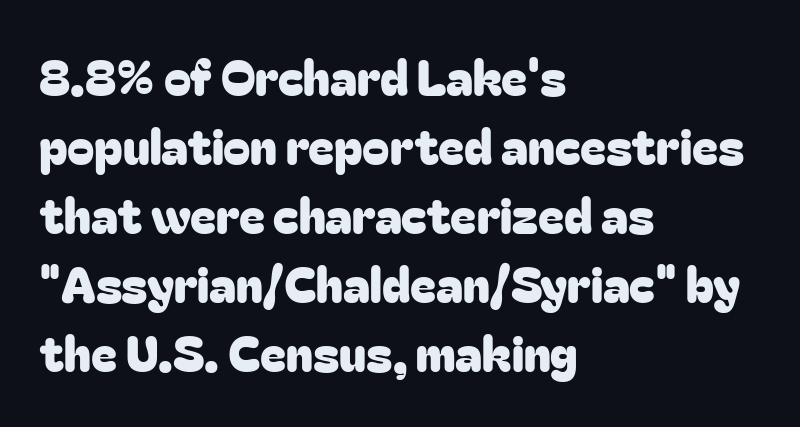
The paragraph shown leans on its left margin. Beneath every word, the page is bare. This is the regular roman posture of the typeface. Students, observe: this is what conventionally led text looks like. A typesetter would call this zero additional tracking.
